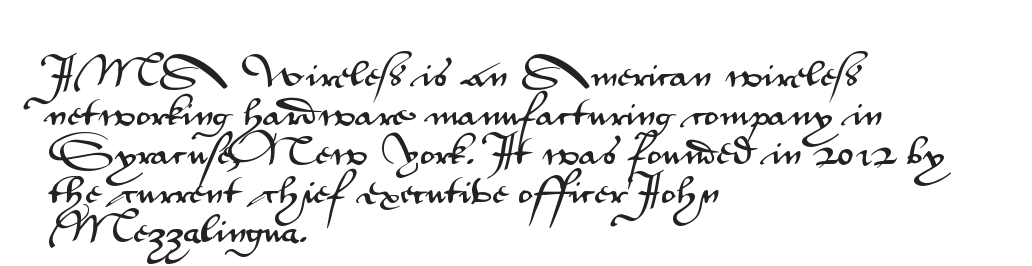
{"serif": "no", "width": "wide", "stroke_contrast": "medium", "x_height": "small", "monospaced": "no", "underline": "no", "align": "left", "line_spacing": "normal", "line_spacing_ratio": 1.26, "letter_spacing": "normal", "letter_spacing_em": 0.0, "glyph_px": 31}
